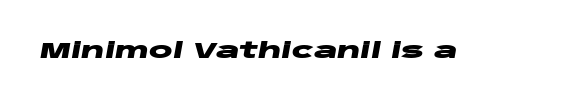
Q: Is the text bold? A: Yes.
Q: Is the text italic (slanted)? A: Yes, it leans right by about 10 degrees.
Q: Is the text underlined? A: No.
Q: Is the spacing between letters normal or unusually wide? A: Normal.
